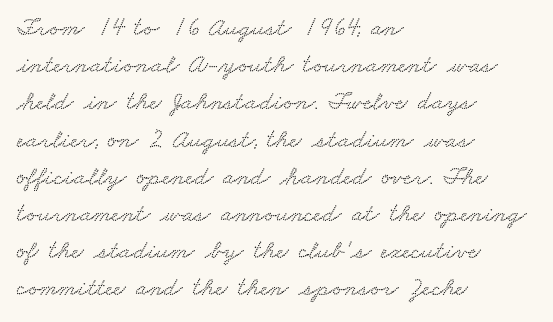
{"underline": "no", "align": "left", "line_spacing": "normal", "line_spacing_ratio": 1.43, "letter_spacing": "normal", "letter_spacing_em": 0.0, "glyph_px": 26}
